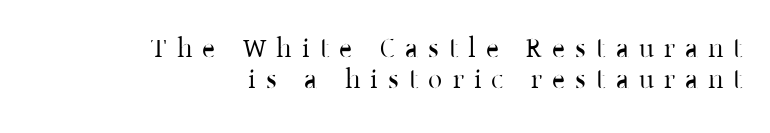
{"serif": "yes", "italic": "no", "width": "normal", "stroke_contrast": "low", "x_height": "medium", "monospaced": "no", "underline": "no", "align": "right", "line_spacing": "tight", "line_spacing_ratio": 1.1, "letter_spacing": "wide", "letter_spacing_em": 0.36, "glyph_px": 28}
